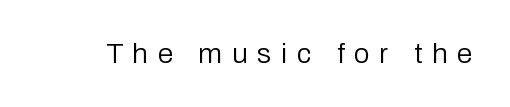
In terms of letterform style, serifs are entirely absent. Upright lettering throughout. The face used here is proportionally spaced, like ordinary book or web type. The strip under each line holds only bare page.
